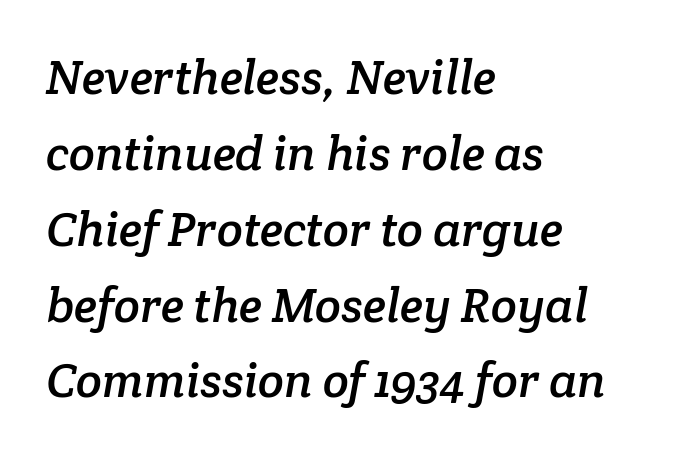
The image shows 48 px serif type; set left-aligned, normal line spacing (1.58x), normal letter spacing, not underlined; low stroke contrast and a medium x-height.
